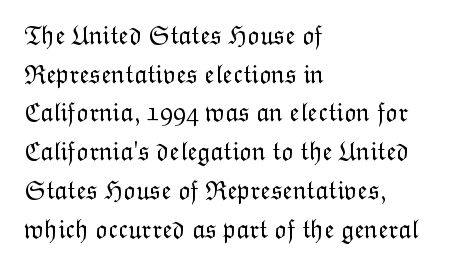
Posture: vertical. The weight tops out at a normal text grade. Words appear dense and cohesive because spacing is normal. If you drew a ruler down the left edge, every line would touch it. Line spacing here is normal. Underline: absent.
